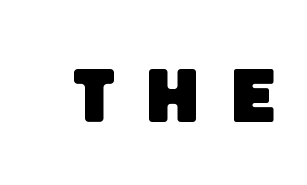
{"serif": "no", "bold": "yes", "weight": "heavy", "width": "normal", "stroke_contrast": "low", "x_height": "large", "monospaced": "no", "underline": "no", "letter_spacing": "wide", "letter_spacing_em": 0.42, "glyph_px": 79}
